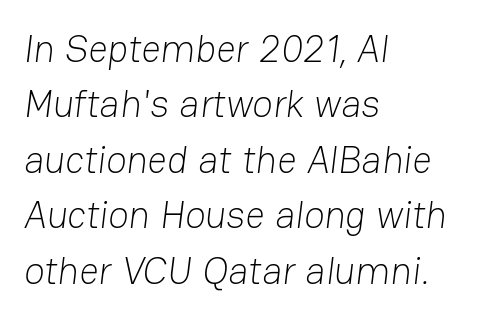
The image shows 38 px light sans-serif type; set left-aligned, normal line spacing (1.46x), normal letter spacing, not underlined; low stroke contrast and a medium x-height.
